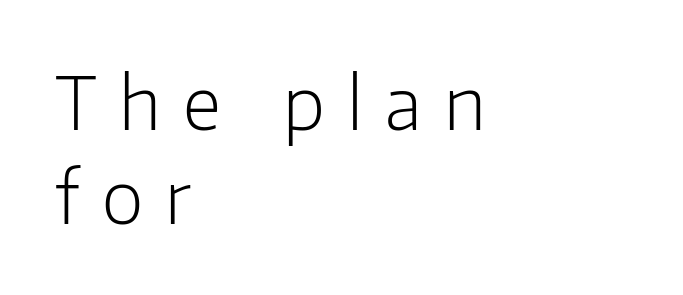
You could not count columns in this text — the font is proportionally spaced. Lines of text with bare space underneath. The typesetting does not lean heavy: it is not bold. All the whitespace from short lines collects on the right. Upright lettering throughout.
